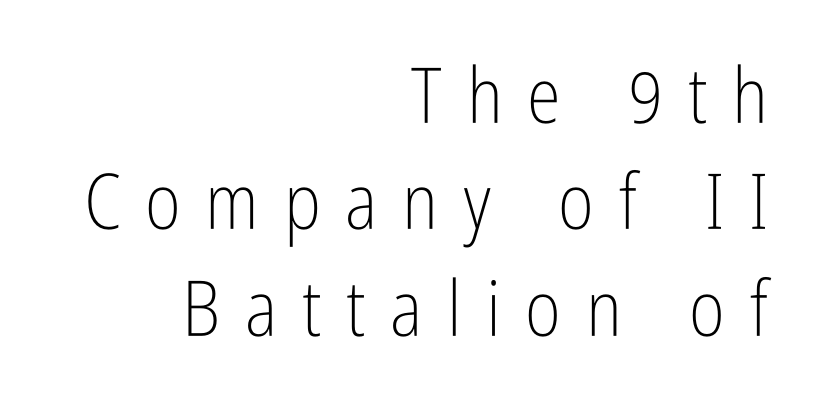
Q: Is the text bold? A: No.
Q: Is the text italic (slanted)? A: No, it is upright.
Q: Is the typeface a serif or a sans-serif typeface? A: Sans-serif.
Q: Is the text underlined? A: No.
Q: How is the paragraph aligned? A: Right-aligned.
Q: Is the spacing between letters normal or unusually wide? A: Unusually wide.
Q: Is the spacing between lines tight, normal or loose? A: Normal.
Q: Width (condensed, normal, or wide)? A: Condensed.
Q: Stroke contrast? A: Low.
Q: x-height? A: Medium.
Q: Monospaced? A: No.
